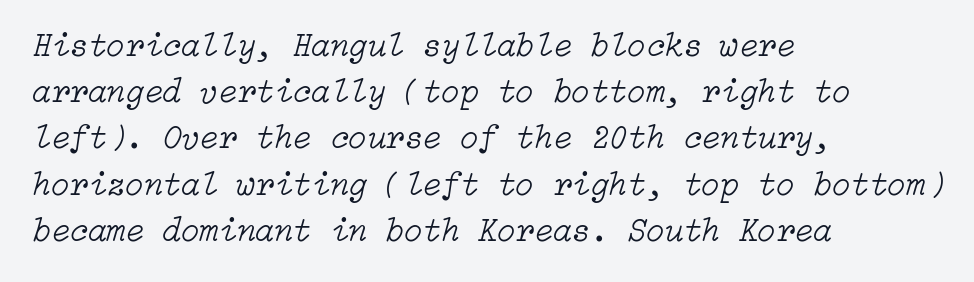
Q: Is the text bold? A: No.
Q: Is the text italic (slanted)? A: Yes, it leans right by about 15 degrees.
Q: Is the text underlined? A: No.
Q: How is the paragraph aligned? A: Left-aligned.
Q: Is the spacing between letters normal or unusually wide? A: Normal.
Q: Is the spacing between lines tight, normal or loose? A: Normal.
Q: Width (condensed, normal, or wide)? A: Normal.
Q: Stroke contrast? A: Low.
Q: x-height? A: Medium.
